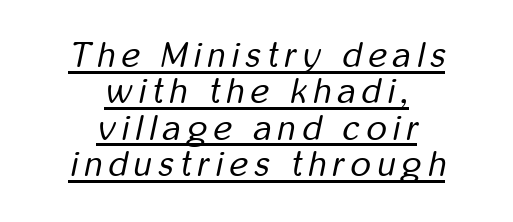
It's the slanting kind of type. Very little white space separates one row of letters from the next. The font is comparable to plain body text, perhaps lighter. Quick note: underline on.
